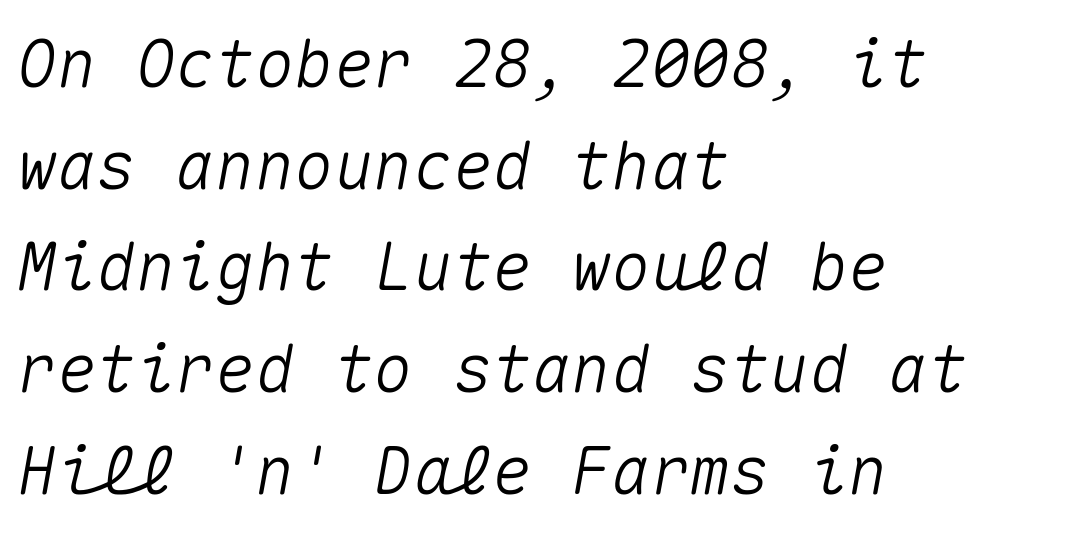
The image shows 66 px text type, italic (leaning right), monospaced; set left-aligned, normal line spacing (1.54x), normal letter spacing, not underlined; medium stroke contrast and a medium x-height.
